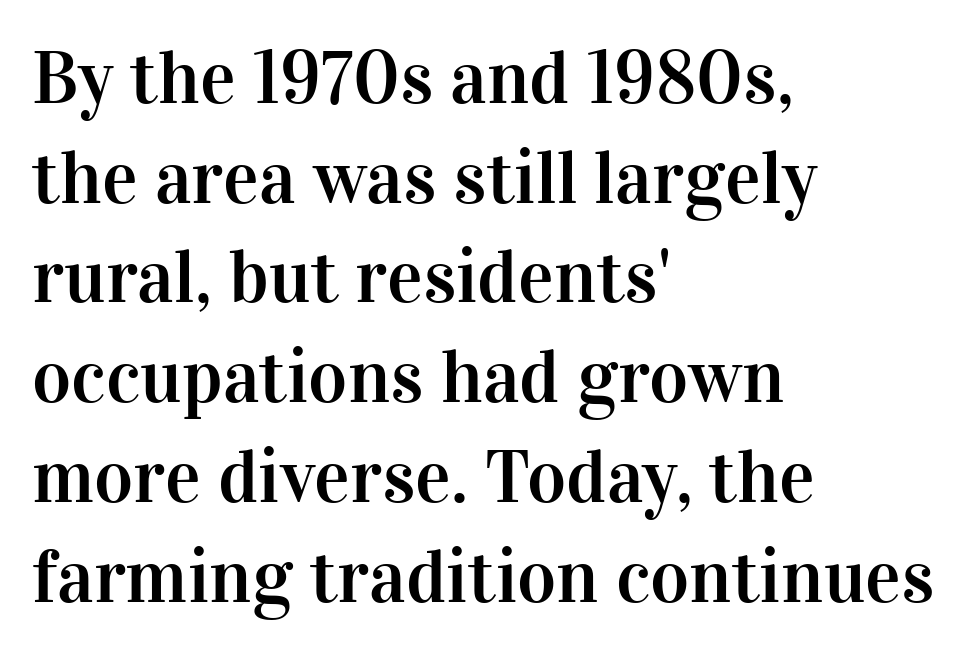
Q: Is the text italic (slanted)? A: No, it is upright.
Q: Is the typeface a serif or a sans-serif typeface? A: Serif.
Q: Is the text underlined? A: No.
Q: How is the paragraph aligned? A: Left-aligned.
Q: Is the spacing between letters normal or unusually wide? A: Normal.
Q: Is the spacing between lines tight, normal or loose? A: Normal.
Q: Width (condensed, normal, or wide)? A: Normal.
Q: Stroke contrast? A: High.
Q: x-height? A: Medium.
Q: Monospaced? A: No.
